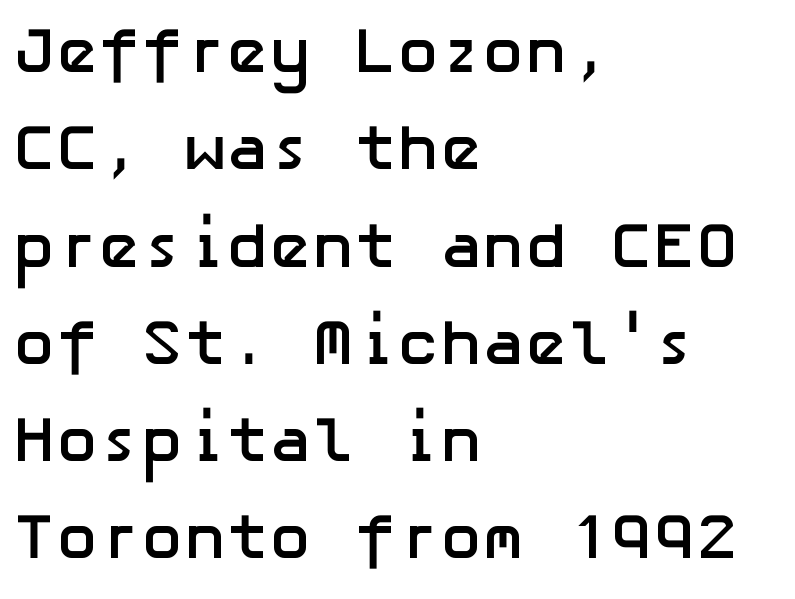
Q: Is the text bold? A: Yes.
Q: Is the text italic (slanted)? A: No, it is upright.
Q: Is the typeface a serif or a sans-serif typeface? A: Sans-serif.
Q: Is the text underlined? A: No.
Q: How is the paragraph aligned? A: Left-aligned.
Q: Is the spacing between letters normal or unusually wide? A: Normal.
Q: Is the spacing between lines tight, normal or loose? A: Normal.
Q: Width (condensed, normal, or wide)? A: Normal.
Q: Stroke contrast? A: Low.
Q: x-height? A: Medium.
